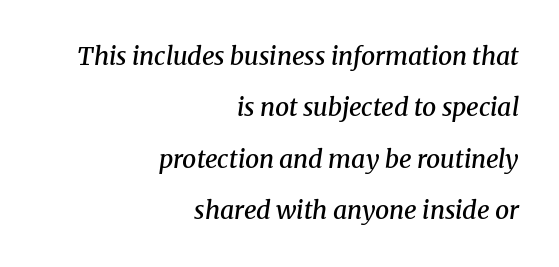
Whoever set this chose breathing room over compactness in the vertical rhythm. It's the slanting kind of type. Is the block centered? No — it sits flush against the right margin. Words appear dense and cohesive because spacing is normal. Underline: absent.
